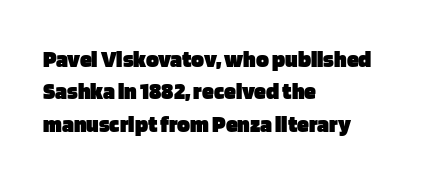
Whoever set this chose a conventional vertical rhythm. Emphasis by weight is at full strength: bold. The setting favours the left margin, as ordinary paragraphs usually do. Glance below the letters and you will spot only blank space. Rendered with straight, roman letterforms.
